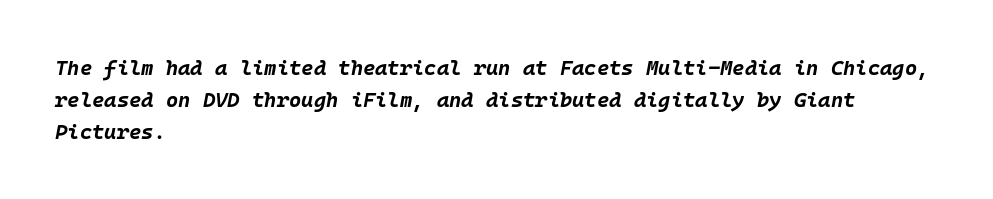
Q: Is the text bold? A: Yes.
Q: Is the text italic (slanted)? A: Yes, it leans right by about 10 degrees.
Q: Is the text underlined? A: No.
Q: How is the paragraph aligned? A: Left-aligned.
Q: Is the spacing between letters normal or unusually wide? A: Normal.
Q: Is the spacing between lines tight, normal or loose? A: Normal.
